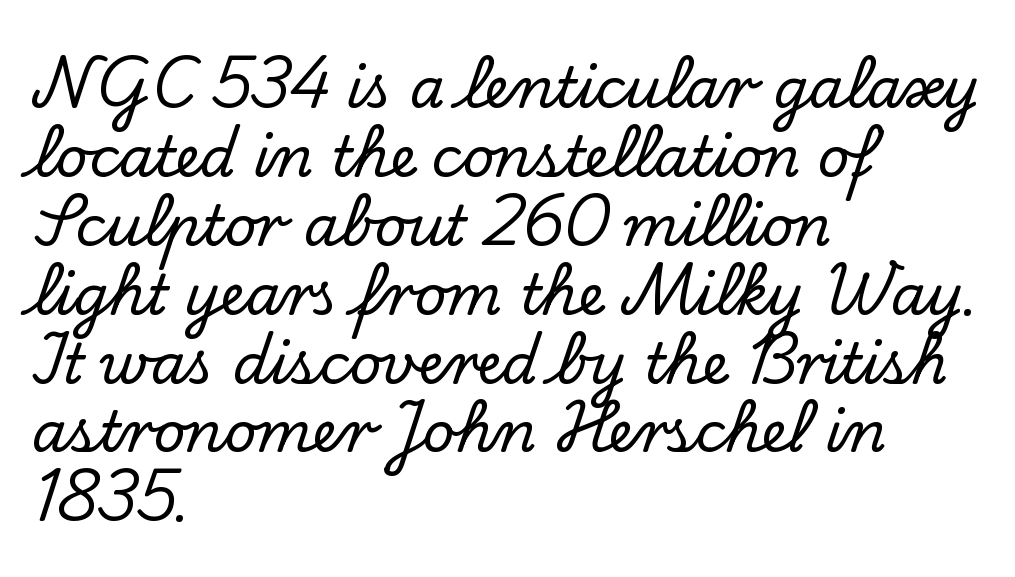
Q: Is the text italic (slanted)? A: Yes.
Q: Is the typeface a serif or a sans-serif typeface? A: Serif.
Q: Is the text underlined? A: No.
Q: How is the paragraph aligned? A: Left-aligned.
Q: Is the spacing between letters normal or unusually wide? A: Normal.
Q: Width (condensed, normal, or wide)? A: Normal.
Q: Stroke contrast? A: Low.
Q: x-height? A: Small.
Q: Monospaced? A: No.
